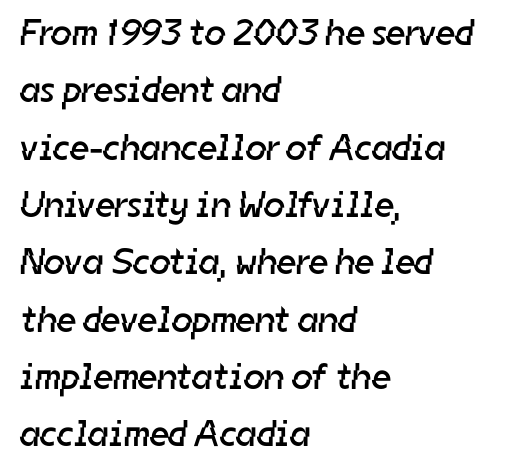
Q: Is the text bold? A: No.
Q: Is the typeface a serif or a sans-serif typeface? A: Sans-serif.
Q: Is the text underlined? A: No.
Q: How is the paragraph aligned? A: Left-aligned.
Q: Is the spacing between letters normal or unusually wide? A: Normal.
Q: Is the spacing between lines tight, normal or loose? A: Normal.
Q: Width (condensed, normal, or wide)? A: Normal.
Q: Stroke contrast? A: Low.
Q: x-height? A: Medium.
Q: Monospaced? A: No.
